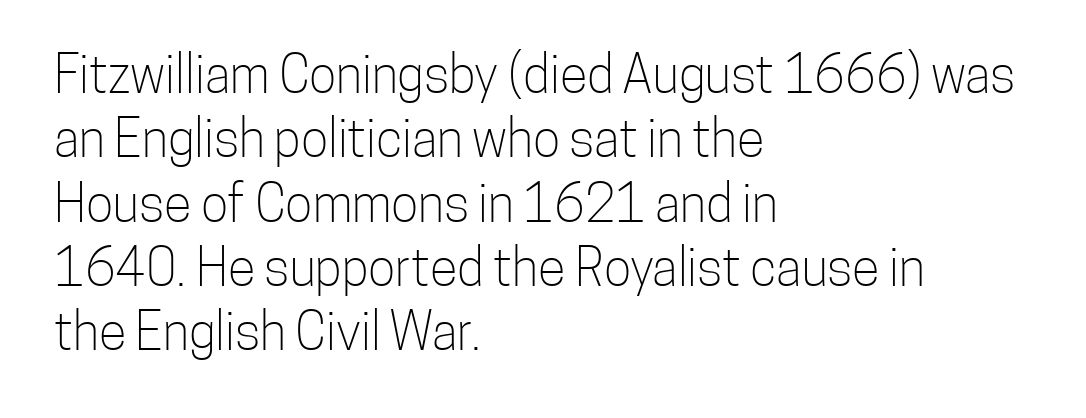
The image shows 51 px light, condensed sans-serif type, upright; set left-aligned, normal line spacing (1.26x), normal letter spacing, not underlined; low stroke contrast and a medium x-height.
